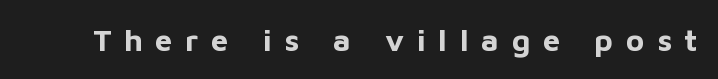
Q: Is the text bold? A: Yes.
Q: Is the text italic (slanted)? A: No, it is upright.
Q: Is the typeface a serif or a sans-serif typeface? A: Sans-serif.
Q: Is the text underlined? A: No.
Q: Is the spacing between letters normal or unusually wide? A: Unusually wide.
Q: Width (condensed, normal, or wide)? A: Normal.
Q: Stroke contrast? A: Low.
Q: x-height? A: Medium.
Q: Monospaced? A: No.
